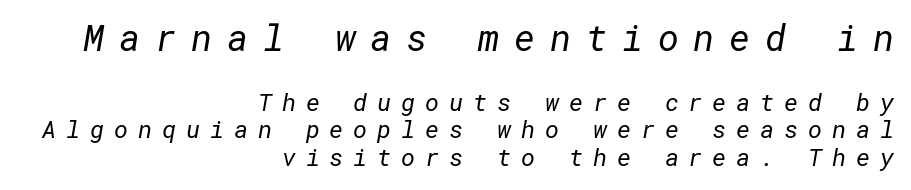
The image shows 36 px regular-weight sans-serif type; set right-aligned, line spacing 1.16x, unusually wide letter spacing (+0.41 em), not underlined; the first (top) block is 1.5x larger; low stroke contrast and a medium x-height.
